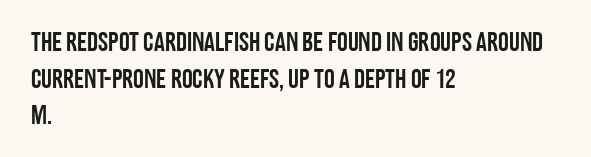
{"italic": "no", "underline": "no", "align": "left", "line_spacing": "normal", "line_spacing_ratio": 1.36, "letter_spacing": "normal", "letter_spacing_em": 0.0, "glyph_px": 27}
